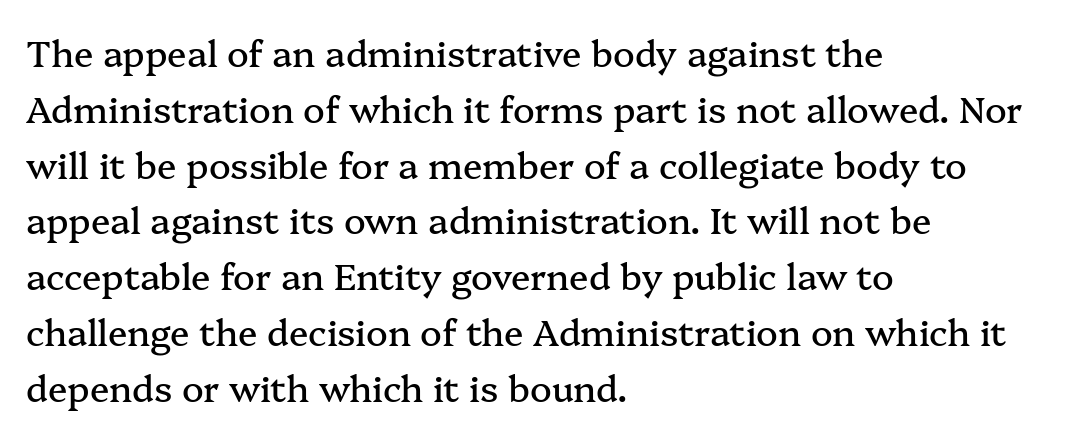
The image shows 36 px serif type, upright; set left-aligned, normal line spacing (1.55x), normal letter spacing, not underlined; medium stroke contrast and a medium x-height.
